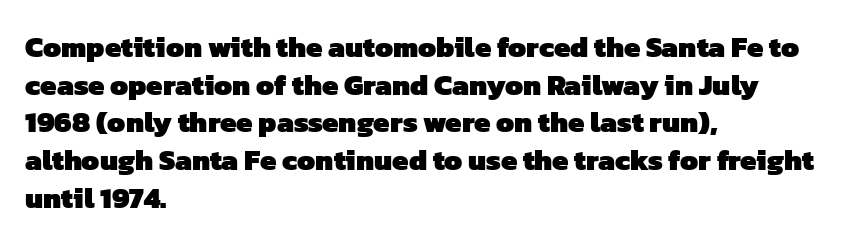
The image shows 29 px heavy sans-serif type; set left-aligned, normal line spacing (1.3x), normal letter spacing, not underlined; low stroke contrast and a medium x-height.
